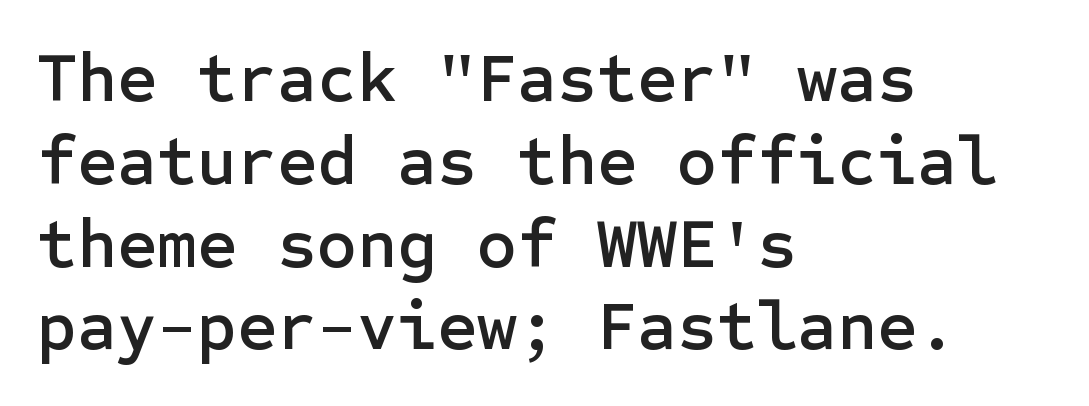
The image shows 69 px sans-serif type, upright; set left-aligned, line spacing 1.2x, normal letter spacing, not underlined; low stroke contrast and a medium x-height.
